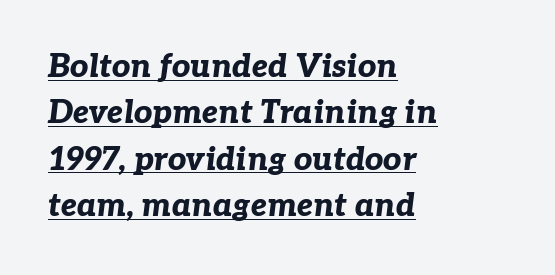
The image shows 32 px bold type, italic (leaning right); set left-aligned, normal line spacing (1.45x), normal letter spacing, underlined; low stroke contrast and a medium x-height.
